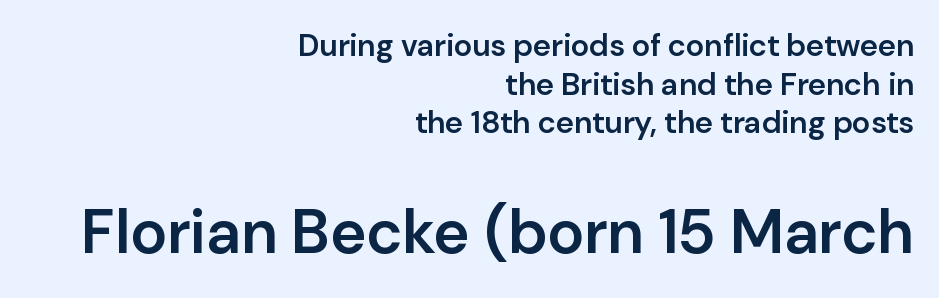
The image shows 62 px semibold sans-serif type, upright; set right-aligned, normal line spacing (1.25x), normal letter spacing, not underlined; the second (bottom) block is 2.0x larger; low stroke contrast and a medium x-height.
